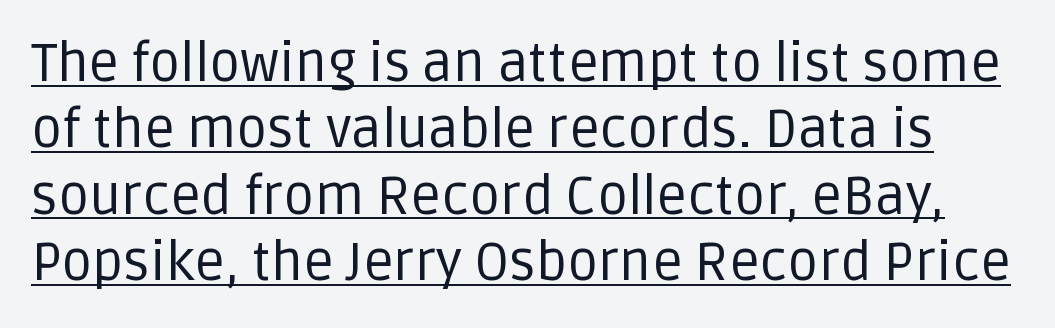
The image shows 54 px regular-weight sans-serif type, upright; set line spacing 1.23x, normal letter spacing, underlined; low stroke contrast and a large x-height.
